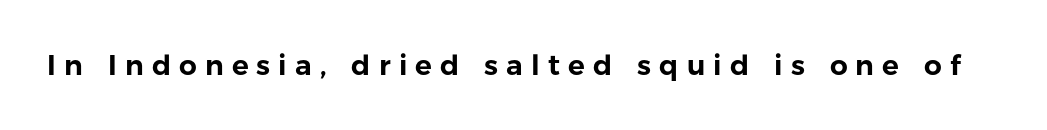
The zone under the glyphs is completely vacant. Designer's note — italics off, roman on. Varying glyph widths throughout — classic text-font behaviour. Words appear elongated and porous because spacing is wide. I'd call this a sans setting — the letters go barefoot.
